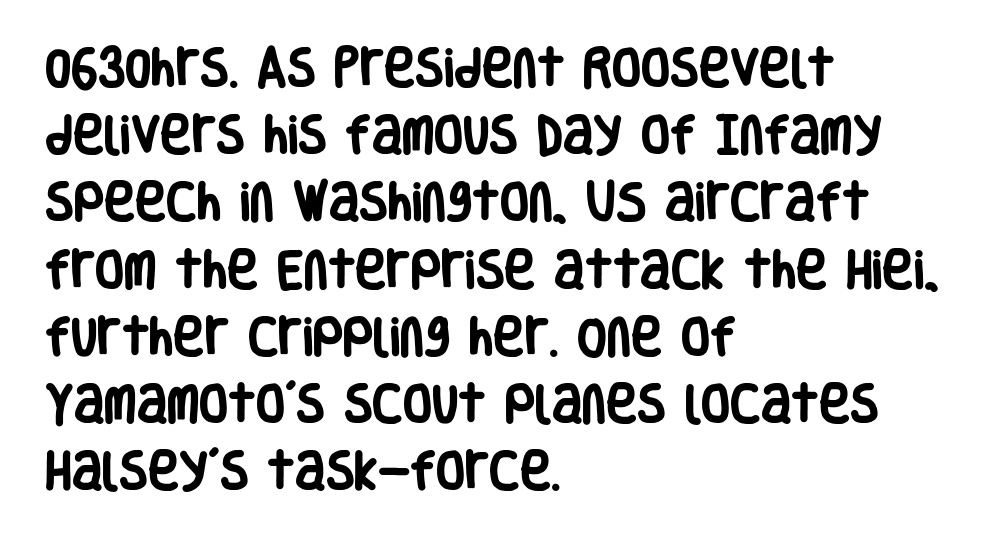
No italicization has been applied; the sample stays upright. Spacing between characters is what you'd get straight out of the box. This block has exactly the height ordinary leading produces. The rendering uses natural spacing where letterforms have individual widths. Look at the bottom of the vertical strokes: they stop flat, with no serifs. A full-strength bold gives these letters their thick strokes.
